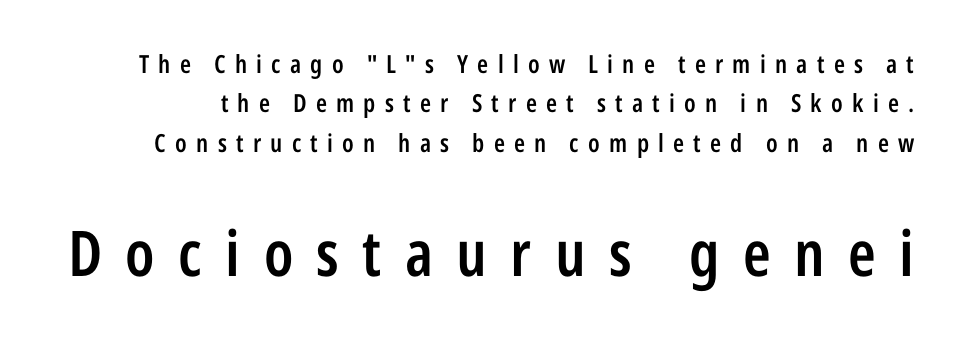
Q: Is the text bold? A: Semi-bold.
Q: Is the text italic (slanted)? A: No, it is upright.
Q: Is the typeface a serif or a sans-serif typeface? A: Sans-serif.
Q: Is the text underlined? A: No.
Q: Is the spacing between letters normal or unusually wide? A: Unusually wide.
Q: Is the spacing between lines tight, normal or loose? A: Normal.
Q: Which block of text is set in a larger size, the first (top) or the second (bottom)? A: The second (bottom) one.
Q: Width (condensed, normal, or wide)? A: Condensed.
Q: Stroke contrast? A: Low.
Q: x-height? A: Medium.
Q: Monospaced? A: No.
